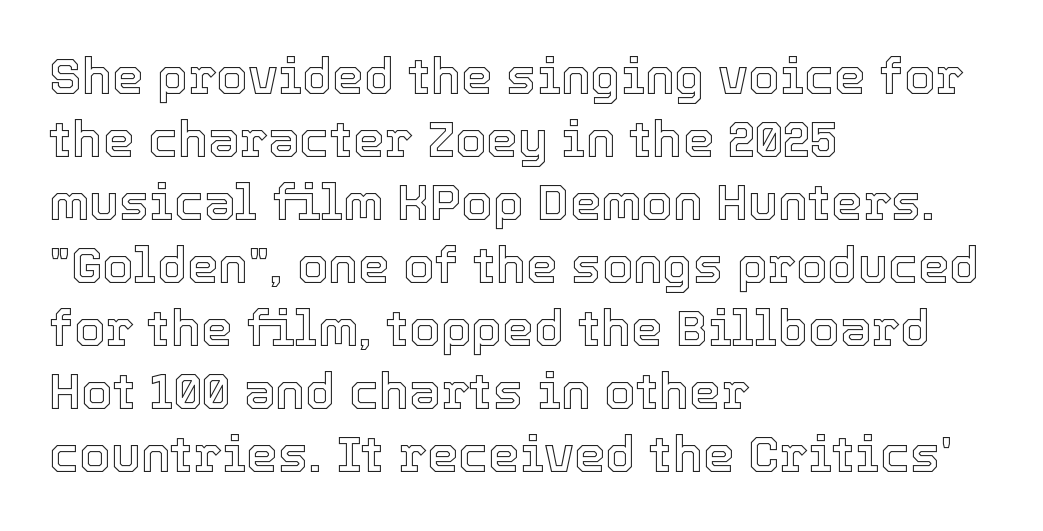
The image shows 50 px text type, upright; set left-aligned, normal line spacing (1.26x), normal letter spacing, not underlined; a medium x-height.
